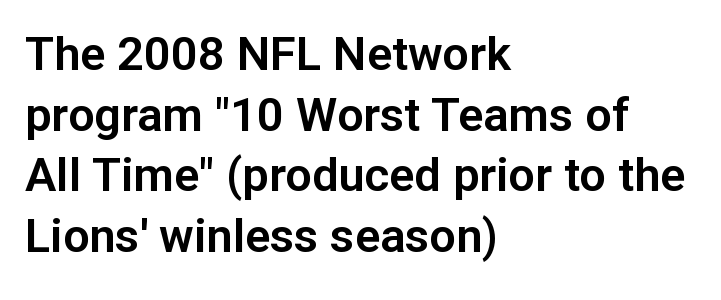
{"serif": "no", "italic": "no", "width": "normal", "stroke_contrast": "low", "x_height": "medium", "monospaced": "no", "underline": "no", "align": "left", "line_spacing": "normal", "line_spacing_ratio": 1.29, "letter_spacing": "normal", "letter_spacing_em": 0.0, "glyph_px": 47}
